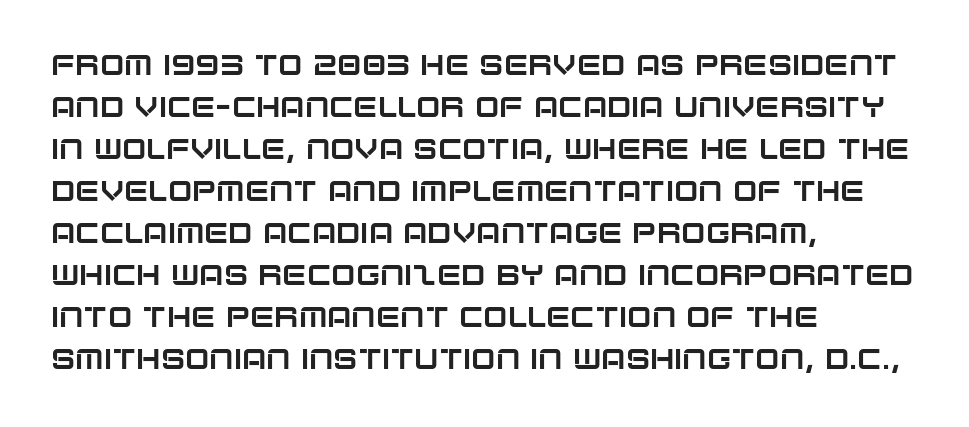
Line starts are locked; line ends wander. Letter spacing: default. Type style note: lacks serifs. The strip under each line holds only bare page.
